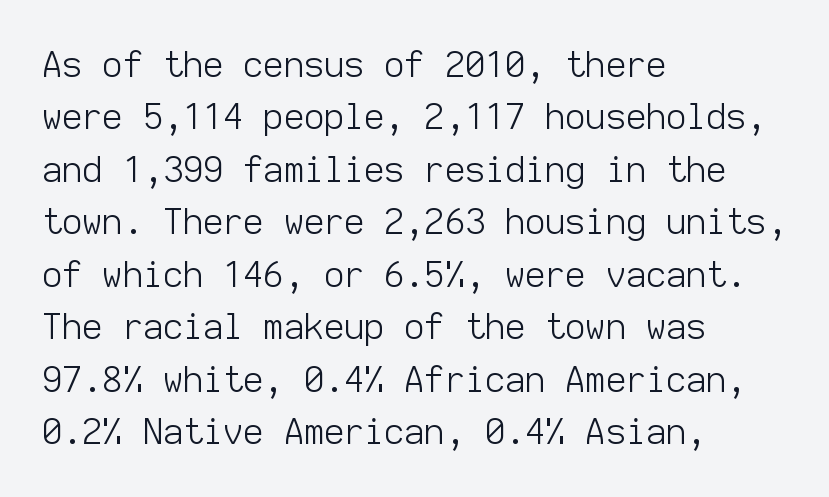
{"serif": "no", "italic": "no", "bold": "no", "weight": "light", "width": "normal", "stroke_contrast": "low", "x_height": "medium", "monospaced": "yes", "underline": "no", "align": "left", "line_spacing": "normal", "line_spacing_ratio": 1.5, "letter_spacing": "normal", "letter_spacing_em": 0.0, "glyph_px": 35}
